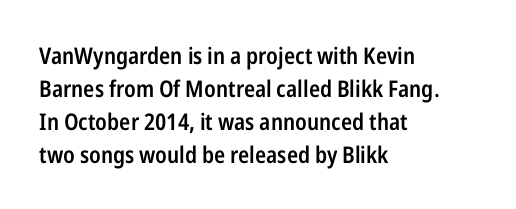
The image shows 23 px text type, upright; set left-aligned, normal line spacing (1.43x), normal letter spacing, not underlined.
